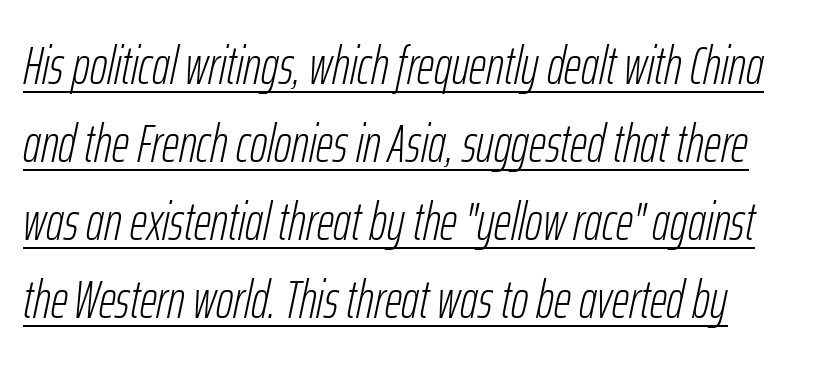
Q: Is the text bold? A: No.
Q: Is the text italic (slanted)? A: Yes, it leans right by about 12 degrees.
Q: Is the text underlined? A: Yes.
Q: Is the spacing between letters normal or unusually wide? A: Normal.
Q: Is the spacing between lines tight, normal or loose? A: Normal.
Q: Width (condensed, normal, or wide)? A: Condensed.
Q: Stroke contrast? A: Low.
Q: x-height? A: Medium.
Q: Monospaced? A: No.
